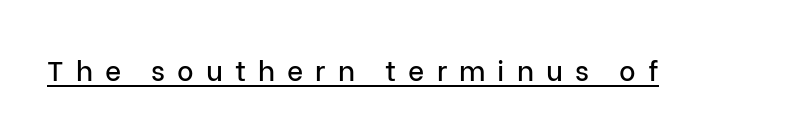
Q: Is the text italic (slanted)? A: No, it is upright.
Q: Is the typeface a serif or a sans-serif typeface? A: Sans-serif.
Q: Is the text underlined? A: Yes.
Q: Is the spacing between letters normal or unusually wide? A: Unusually wide.
Q: Width (condensed, normal, or wide)? A: Normal.
Q: Stroke contrast? A: Low.
Q: x-height? A: Medium.
Q: Monospaced? A: No.
